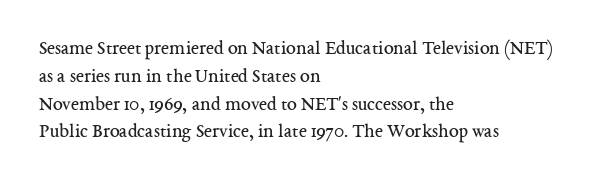
{"italic": "no", "bold": "no", "underline": "no", "align": "left", "line_spacing": "normal", "line_spacing_ratio": 1.39, "letter_spacing": "normal", "letter_spacing_em": 0.0, "glyph_px": 20}
